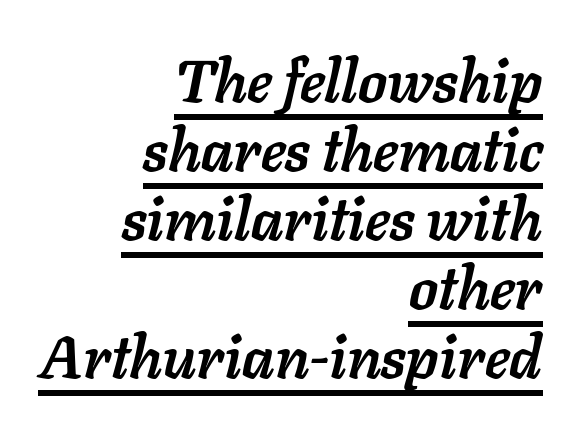
The image shows 59 px semibold type, italic (leaning right); set right-aligned, line spacing 1.17x, normal letter spacing, underlined; low stroke contrast and a medium x-height.
